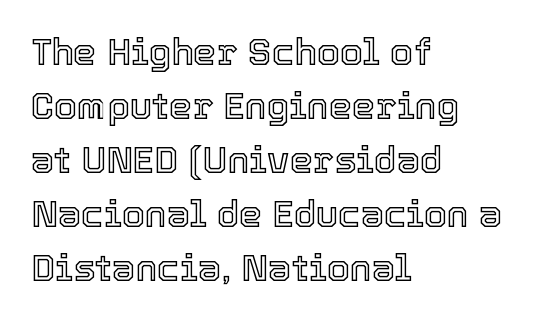
Q: Is the text italic (slanted)? A: No, it is upright.
Q: Is the text underlined? A: No.
Q: How is the paragraph aligned? A: Left-aligned.
Q: Is the spacing between letters normal or unusually wide? A: Normal.
Q: Is the spacing between lines tight, normal or loose? A: Normal.
Q: Width (condensed, normal, or wide)? A: Normal.
Q: x-height? A: Medium.
Q: Monospaced? A: No.
